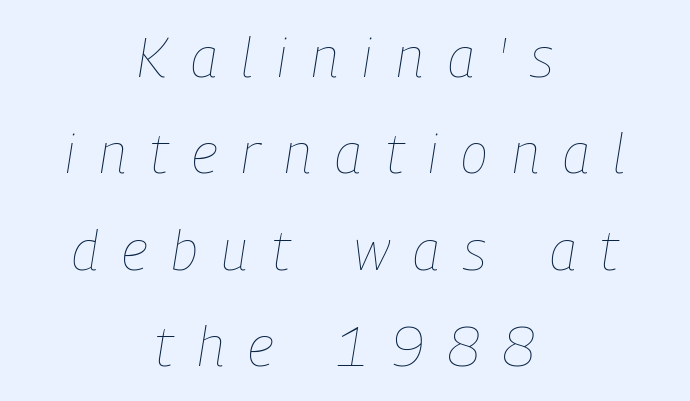
The face looks like a standard text weight, possibly lighter. The face used here is rendered with a markedly widened letterfit. Alignment: centered. These lines are rendered in a variable-pitch font. Quick note: italic.
